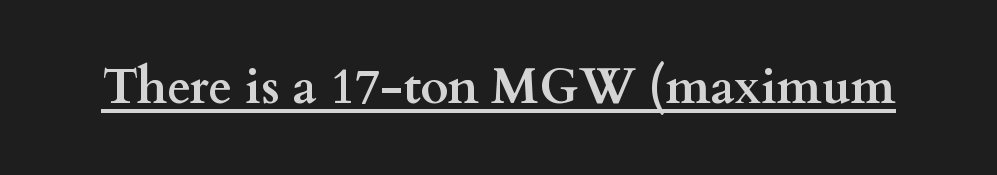
Q: Is the text bold? A: Yes.
Q: Is the text italic (slanted)? A: No, it is upright.
Q: Is the typeface a serif or a sans-serif typeface? A: Serif.
Q: Is the text underlined? A: Yes.
Q: Is the spacing between letters normal or unusually wide? A: Normal.
Q: Width (condensed, normal, or wide)? A: Wide.
Q: Stroke contrast? A: Medium.
Q: x-height? A: Small.
Q: Monospaced? A: No.
